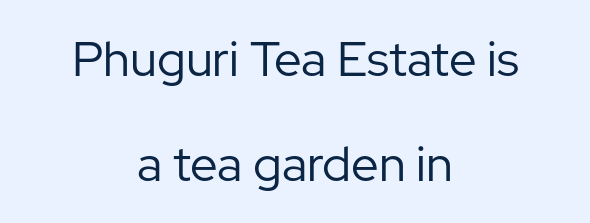
Stems and bowls with no extra thickness — not bold. Here the designer chose a conventional face with non-uniform glyph widths. The specimen omits any rule beneath the text block's lines. Layout note: lines centered. The face used here is a sans, in the tradition of grotesques and geometrics. Is the letter spacing exaggerated? No — it looks like the ordinary default.
